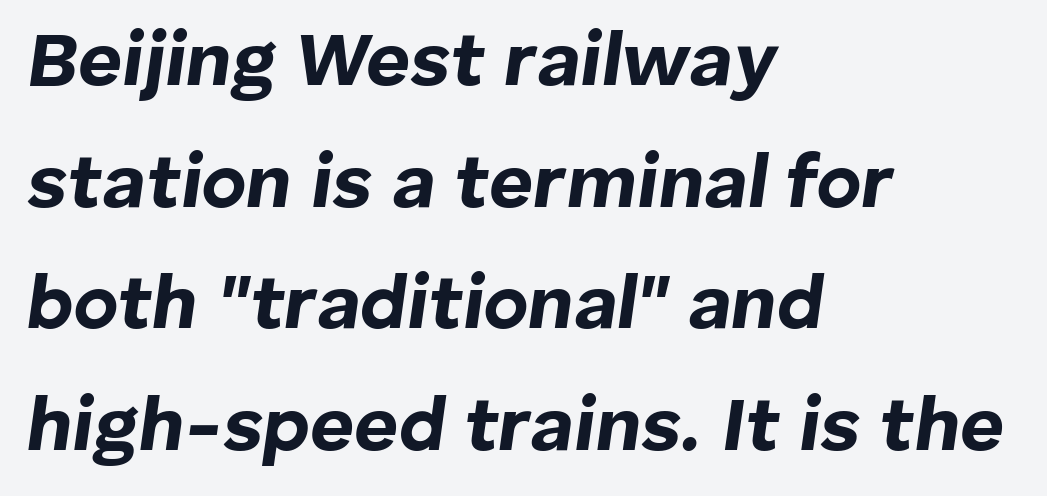
The image shows 76 px bold type, italic (leaning right); set left-aligned, normal line spacing (1.6x), normal letter spacing, not underlined; low stroke contrast and a medium x-height.
